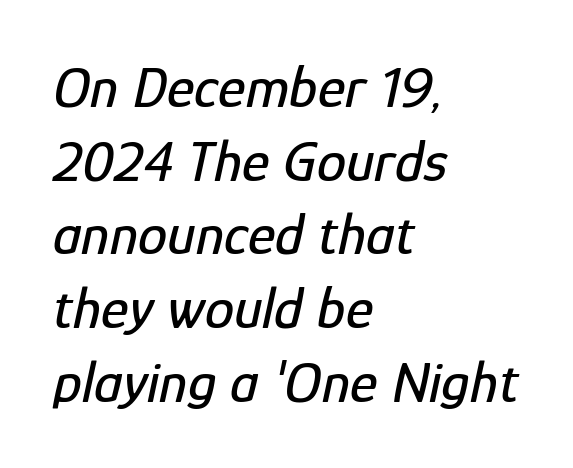
Q: Is the text italic (slanted)? A: Yes, it leans right by about 12 degrees.
Q: Is the text underlined? A: No.
Q: How is the paragraph aligned? A: Left-aligned.
Q: Is the spacing between letters normal or unusually wide? A: Normal.
Q: Is the spacing between lines tight, normal or loose? A: Normal.
Q: Width (condensed, normal, or wide)? A: Condensed.
Q: Stroke contrast? A: Low.
Q: x-height? A: Medium.
Q: Monospaced? A: No.
